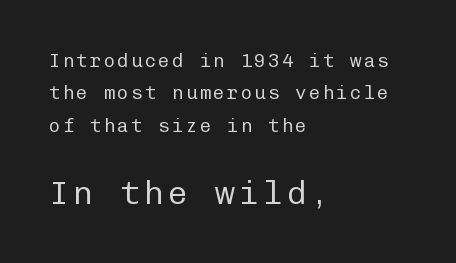
Q: Is the text bold? A: No.
Q: Is the text italic (slanted)? A: No, it is upright.
Q: Is the typeface a serif or a sans-serif typeface? A: Sans-serif.
Q: Is the text underlined? A: No.
Q: How is the paragraph aligned? A: Left-aligned.
Q: Is the spacing between lines tight, normal or loose? A: Normal.
Q: Which block of text is set in a larger size, the first (top) or the second (bottom)? A: The second (bottom) one.
Q: Width (condensed, normal, or wide)? A: Normal.
Q: Stroke contrast? A: Low.
Q: x-height? A: Medium.
Q: Monospaced? A: Yes.
